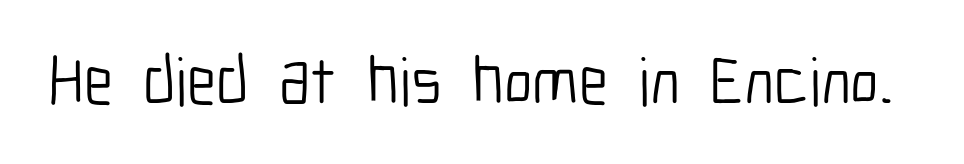
The image shows 67 px light, condensed sans-serif type, upright; set normal letter spacing, not underlined; low stroke contrast and a medium x-height.
